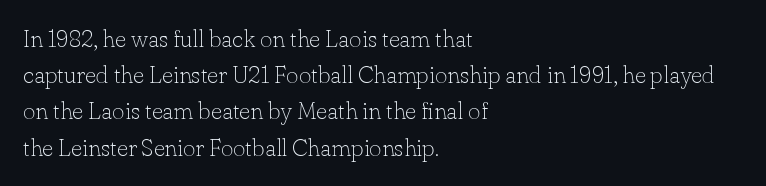
The image shows 24 px text type, upright; set left-aligned, normal line spacing (1.51x), normal letter spacing, not underlined.
